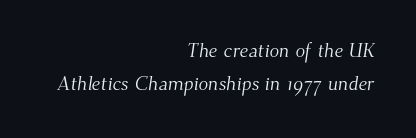
The image shows 20 px text type; set right-aligned, normal line spacing (1.65x), normal letter spacing, not underlined.
